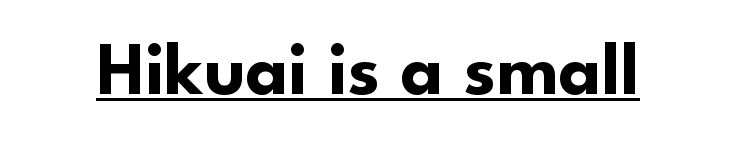
Q: Is the text bold? A: Yes.
Q: Is the text italic (slanted)? A: No, it is upright.
Q: Is the typeface a serif or a sans-serif typeface? A: Sans-serif.
Q: Is the text underlined? A: Yes.
Q: Is the spacing between letters normal or unusually wide? A: Normal.
Q: Width (condensed, normal, or wide)? A: Normal.
Q: Stroke contrast? A: Low.
Q: x-height? A: Small.
Q: Monospaced? A: No.
